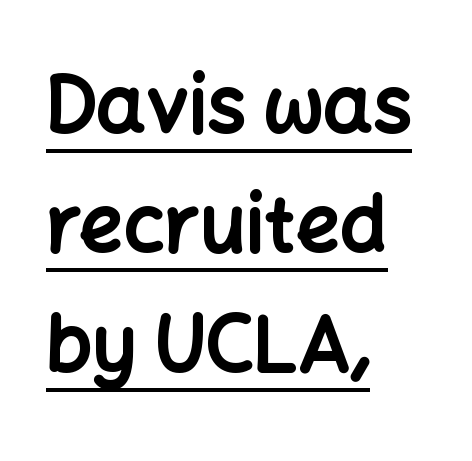
{"serif": "no", "italic": "no", "bold": "yes", "weight": "bold", "width": "normal", "stroke_contrast": "low", "x_height": "medium", "monospaced": "no", "underline": "yes", "align": "left", "line_spacing": "normal", "line_spacing_ratio": 1.53, "letter_spacing": "normal", "letter_spacing_em": 0.0, "glyph_px": 78}
